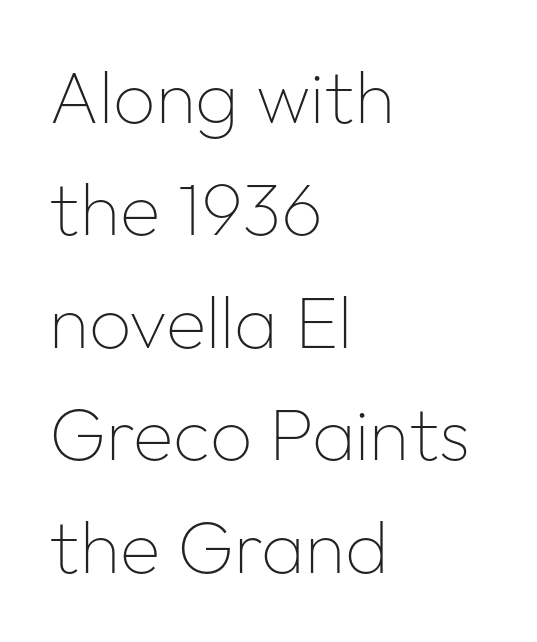
The image shows 74 px thin sans-serif type, upright; set left-aligned, normal line spacing (1.52x), normal letter spacing, not underlined; low stroke contrast and a medium x-height.
